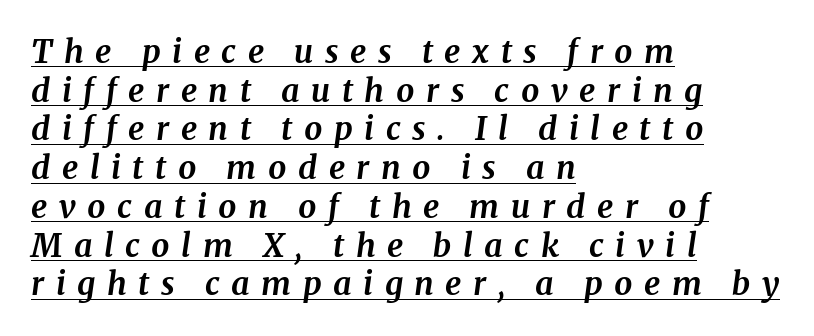
The image shows 32 px bold serif type, italic (leaning right); set left-aligned, line spacing 1.21x, unusually wide letter spacing (+0.36 em), underlined; medium stroke contrast and a medium x-height.
